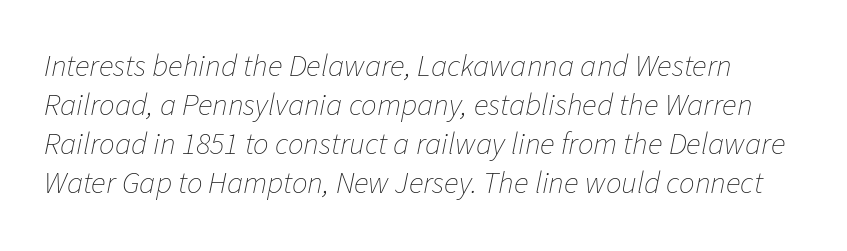
The image shows 31 px thin type, italic (leaning right); set normal line spacing (1.26x), normal letter spacing, not underlined; low stroke contrast and a medium x-height.
